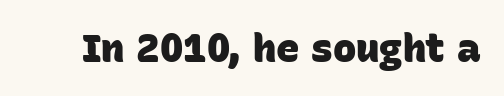
Students, this is bold: see how much ink each stroke carries. Standard letterfit; no display-style spreading of the glyphs. The font family rendered here belongs to the sans-serif group. This sample has the flowing, uneven cadence of proportional lettering. The zone under the glyphs is completely vacant.
